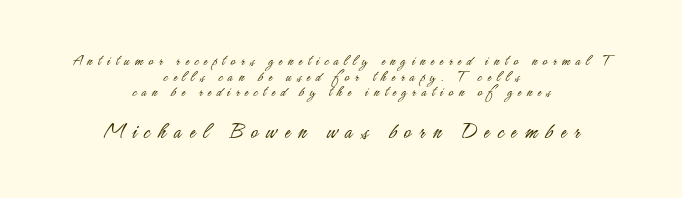
Vertical stems look standard width or narrower in stroke. This layout puts the modest block above and the oversized block below. The strip under each line holds only bare page. This sample uses expanded letter spacing, leaving extra air between glyphs. One glance says dense: line gaps are narrower than usual.
